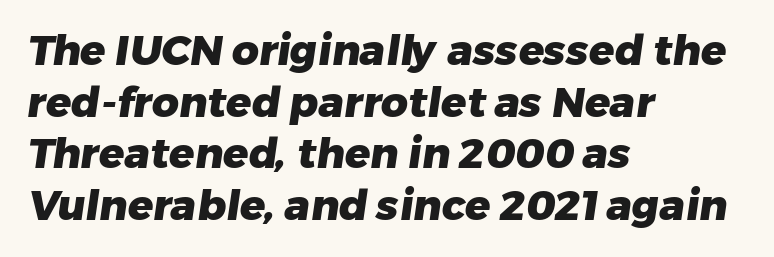
Q: Is the text bold? A: Yes.
Q: Is the typeface a serif or a sans-serif typeface? A: Sans-serif.
Q: Is the text underlined? A: No.
Q: How is the paragraph aligned? A: Left-aligned.
Q: Is the spacing between letters normal or unusually wide? A: Normal.
Q: Width (condensed, normal, or wide)? A: Normal.
Q: Stroke contrast? A: Low.
Q: x-height? A: Medium.
Q: Monospaced? A: No.
